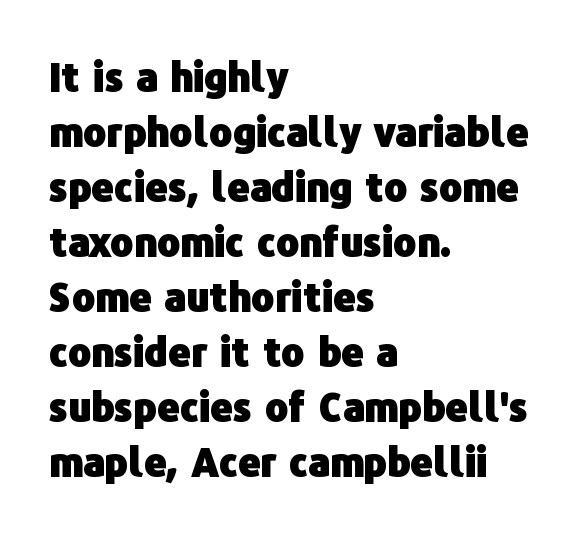
Q: Is the text bold? A: Yes.
Q: Is the text italic (slanted)? A: No, it is upright.
Q: Is the typeface a serif or a sans-serif typeface? A: Sans-serif.
Q: Is the text underlined? A: No.
Q: How is the paragraph aligned? A: Left-aligned.
Q: Is the spacing between letters normal or unusually wide? A: Normal.
Q: Is the spacing between lines tight, normal or loose? A: Normal.
Q: Width (condensed, normal, or wide)? A: Normal.
Q: Stroke contrast? A: Low.
Q: x-height? A: Medium.
Q: Monospaced? A: No.
